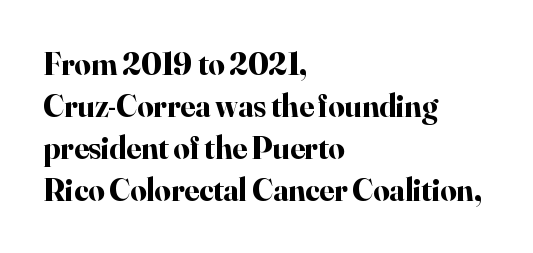
Successive baselines arrive at the customary interval. Each glyph is drawn with heavy, bold strokes. Here the designer chose a conventional face with non-uniform glyph widths. Clear beneath every line of the passage.
